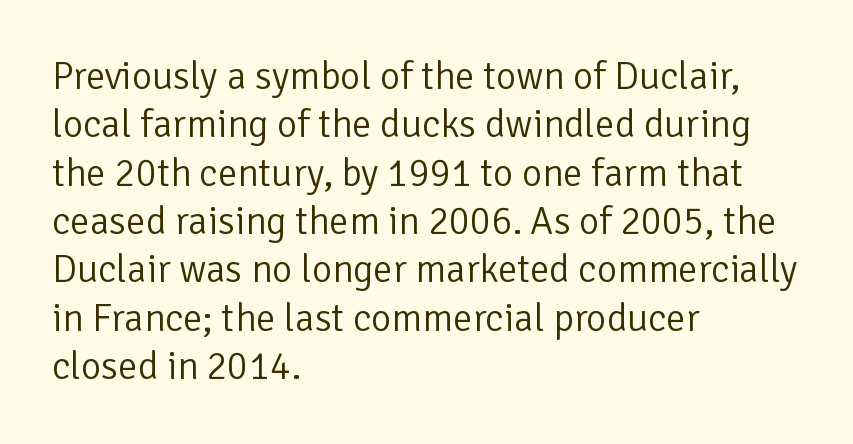
The image shows 39 px light sans-serif type, upright; set left-aligned, line spacing 1.24x, normal letter spacing, not underlined; low stroke contrast and a medium x-height.
